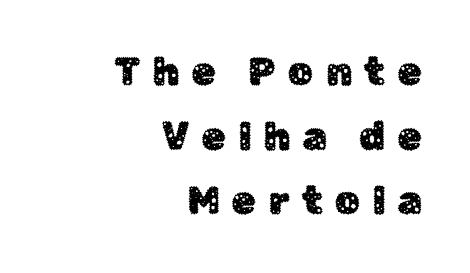
{"serif": "no", "italic": "no", "width": "normal", "stroke_contrast": "low", "x_height": "medium", "monospaced": "no", "underline": "no", "align": "right", "line_spacing": "normal", "line_spacing_ratio": 1.66, "letter_spacing": "wide", "letter_spacing_em": 0.32, "glyph_px": 39}
